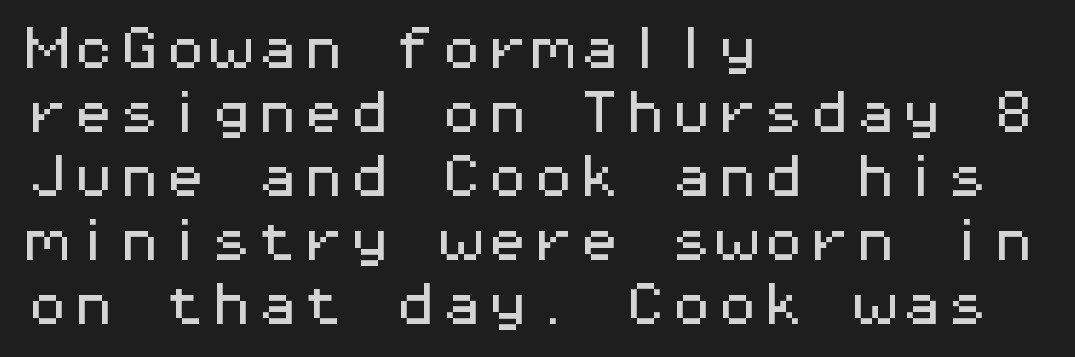
{"serif": "no", "italic": "no", "width": "wide", "stroke_contrast": "medium", "x_height": "medium", "monospaced": "yes", "underline": "no", "align": "left", "line_spacing": "normal", "line_spacing_ratio": 1.39, "letter_spacing": "normal", "letter_spacing_em": 0.0, "glyph_px": 46}
